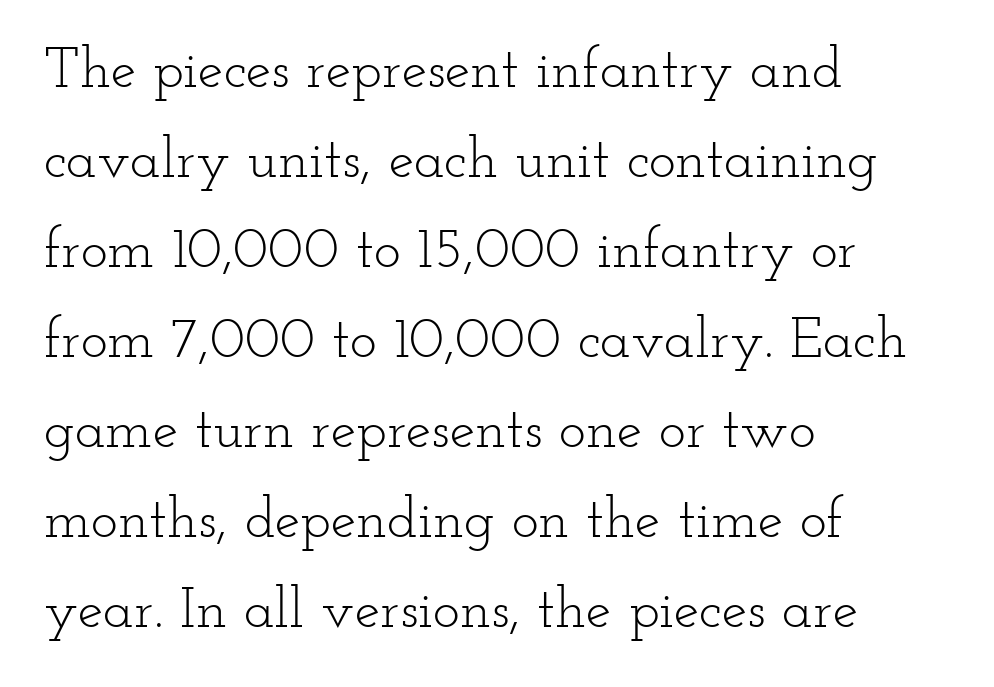
The image shows 57 px light, wide serif type, upright; set left-aligned, normal line spacing (1.58x), normal letter spacing, not underlined; low stroke contrast and a small x-height.
